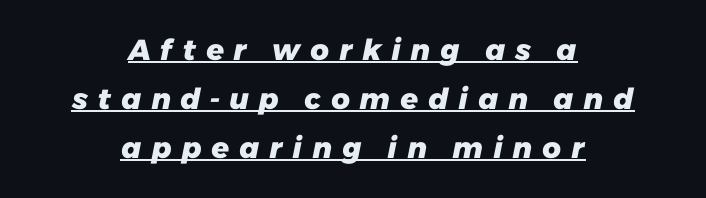
Q: Is the text bold? A: Yes.
Q: Is the typeface a serif or a sans-serif typeface? A: Sans-serif.
Q: Is the text underlined? A: Yes.
Q: How is the paragraph aligned? A: Centered.
Q: Is the spacing between letters normal or unusually wide? A: Unusually wide.
Q: Is the spacing between lines tight, normal or loose? A: Normal.
Q: Width (condensed, normal, or wide)? A: Normal.
Q: Stroke contrast? A: Low.
Q: x-height? A: Medium.
Q: Monospaced? A: No.
